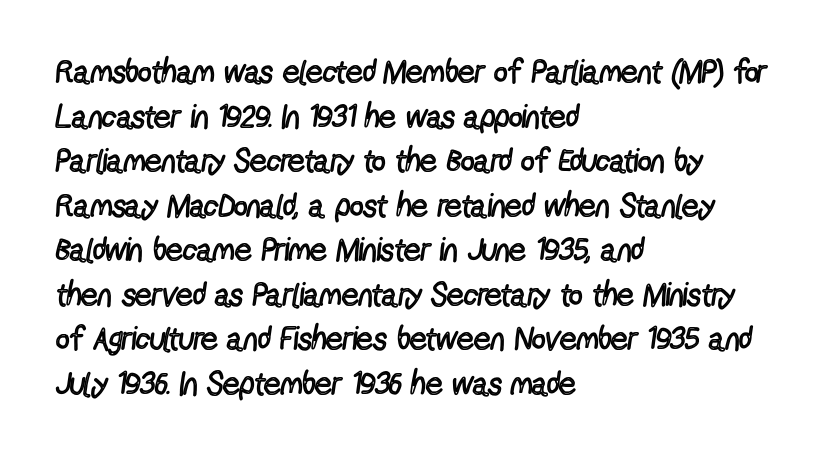
Honestly, the row spacing looks completely unremarkable. Compared with a centered layout, this one pins lines to the left instead. The text was rendered using a sans face with plain stroke endings. The letterforms sit at book weight or below. Character widths vary here, with narrow letters taking less room than wide ones.
